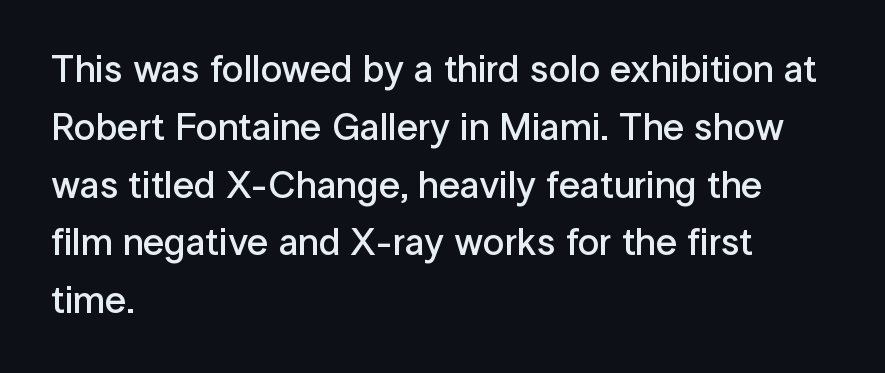
{"serif": "no", "italic": "no", "bold": "semi", "weight": "semibold", "width": "normal", "stroke_contrast": "low", "x_height": "medium", "monospaced": "no", "underline": "no", "align": "left", "line_spacing": "normal", "line_spacing_ratio": 1.52, "letter_spacing": "normal", "letter_spacing_em": 0.0, "glyph_px": 38}
